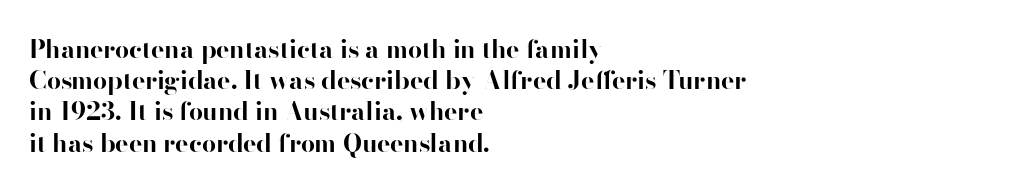
The image shows 25 px bold type, upright; set left-aligned, normal line spacing (1.25x), normal letter spacing, not underlined.
